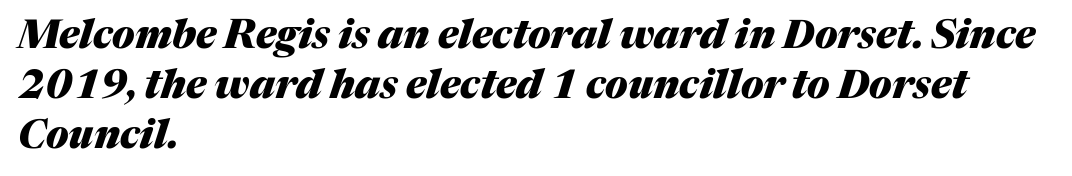
Quick note: underline off. Looking at the ascenders, they clearly lean. Summary of vertical rhythm: regular, with standard interline spacing. Glyph-to-glyph distance matches everyday printed text.
